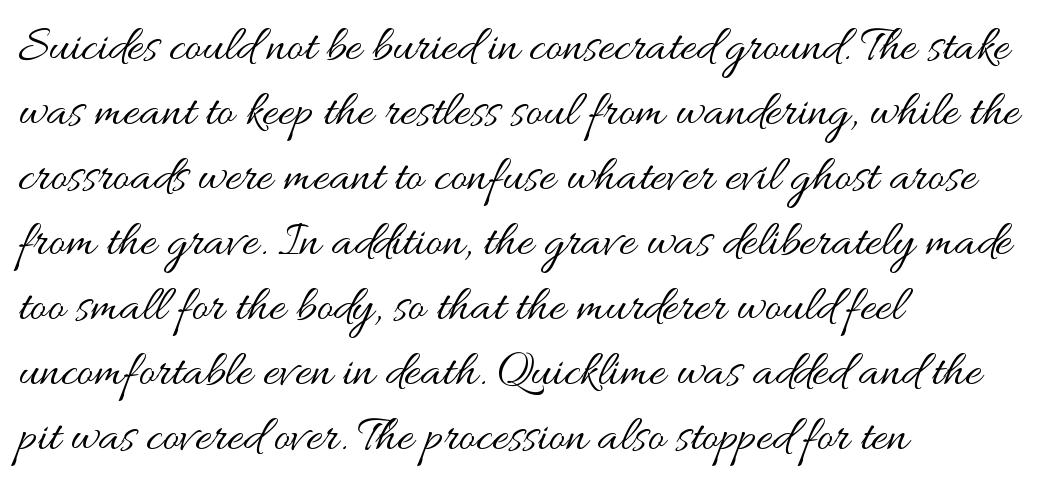
The weight would be labelled regular, book, light, or lighter still. The lines sit at an ordinary, default distance from one another. The tracking reads as untouched default to a designer's eye. These lines are set flush left with a ragged right edge. This sample has the flowing, uneven cadence of proportional lettering.
